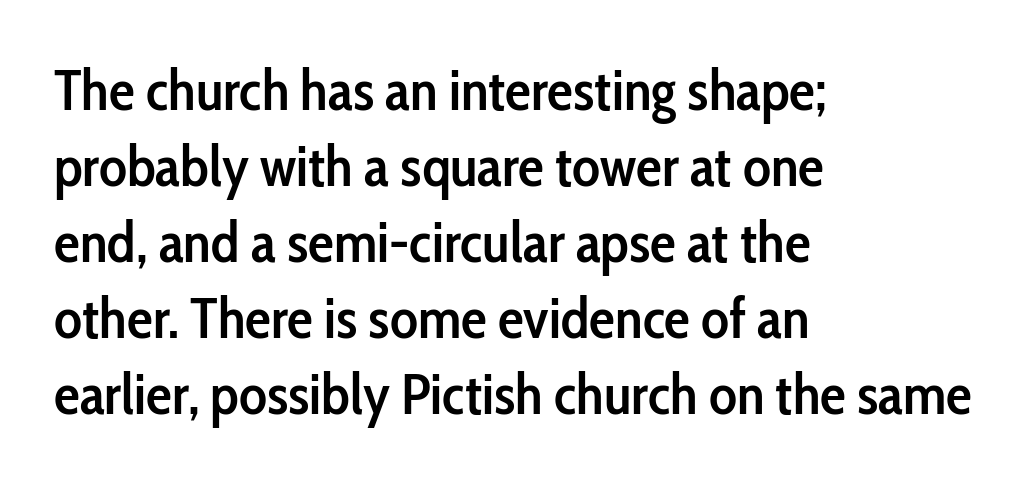
Honestly, the row spacing looks completely unremarkable. One-word summary of the alignment: left. Notice the strokes are somewhat thickened but not fully heavy: this is a semibold. Does extra space separate the letters? No, they use regular spacing. Spacing verdict: proportional, widths tailored to each character. Look at the bottom of the vertical strokes: they stop flat, with no serifs.
